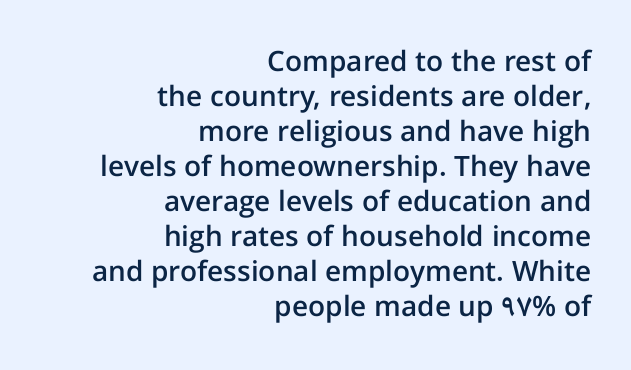
{"serif": "no", "italic": "no", "bold": "semi", "weight": "semibold", "width": "normal", "stroke_contrast": "low", "x_height": "medium", "monospaced": "no", "underline": "no", "align": "right", "line_spacing": "normal", "line_spacing_ratio": 1.25, "letter_spacing": "normal", "letter_spacing_em": 0.0, "glyph_px": 28}
